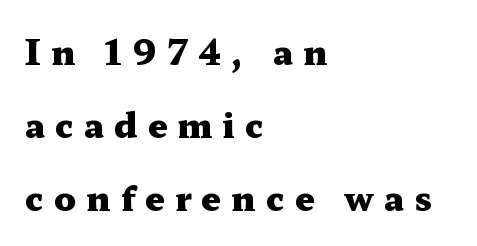
The image shows 34 px heavy, wide serif type, upright; set left-aligned, loose line spacing (2.14x), unusually wide letter spacing (+0.3 em), not underlined; medium stroke contrast and a medium x-height.
